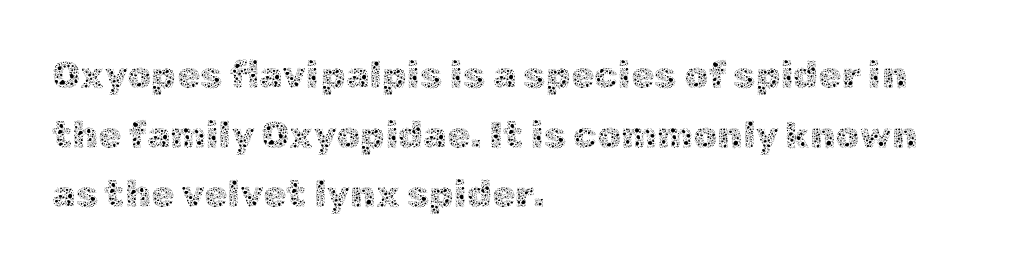
{"italic": "no", "bold": "no", "weight": "thin", "width": "normal", "x_height": "medium", "monospaced": "no", "underline": "no", "align": "left", "line_spacing": "normal", "line_spacing_ratio": 1.57, "letter_spacing": "normal", "letter_spacing_em": 0.0, "glyph_px": 38}
